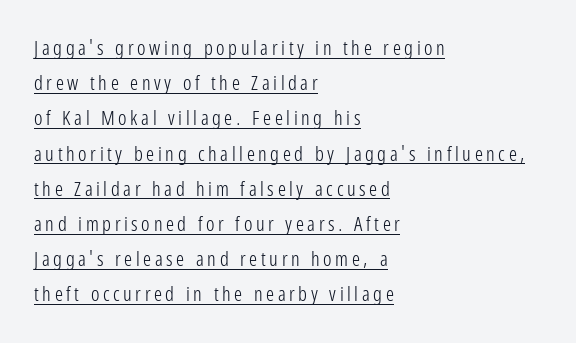
Q: Is the text bold? A: No.
Q: Is the text italic (slanted)? A: No, it is upright.
Q: Is the text underlined? A: Yes.
Q: How is the paragraph aligned? A: Left-aligned.
